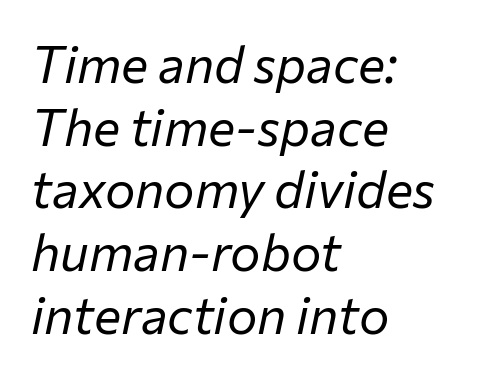
{"italic": "yes", "lean": "right", "slant_degrees": 12, "bold": "no", "weight": "regular", "width": "normal", "stroke_contrast": "low", "x_height": "medium", "monospaced": "no", "underline": "no", "align": "left", "line_spacing_ratio": 1.23, "letter_spacing": "normal", "letter_spacing_em": 0.0, "glyph_px": 51}
